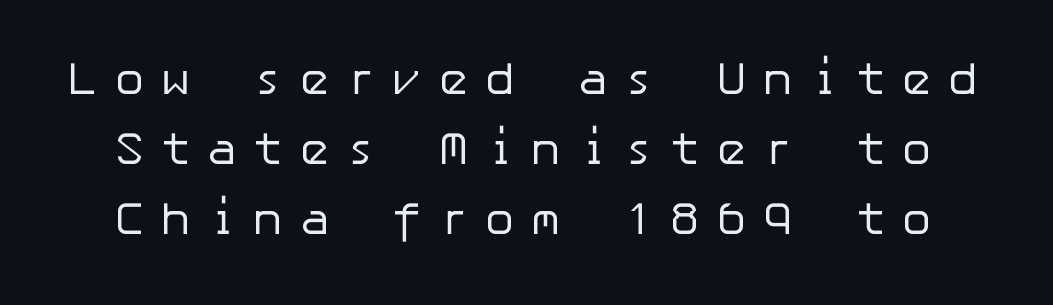
The image shows 46 px regular-weight sans-serif type, upright; set normal line spacing (1.52x), unusually wide letter spacing (+0.34 em), not underlined; low stroke contrast and a medium x-height.
